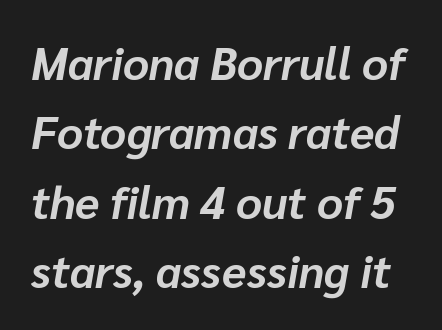
Quick note: italic. Look at the tracking — it's just the regular setting, nothing added. Look at the stroke-to-counter ratio: heavy, a bold. The passage shown stacks its lines at a standard gap. Underline: absent. A typesetter would call this proportional, since set widths differ per character.
